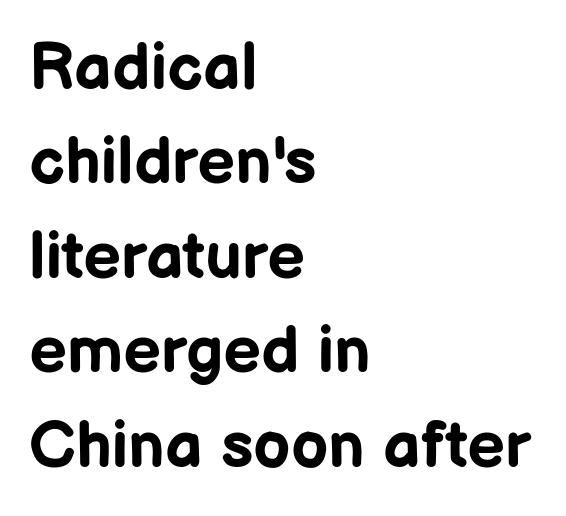
The image shows 66 px bold sans-serif type, upright; set left-aligned, normal line spacing (1.43x), normal letter spacing, not underlined; low stroke contrast and a medium x-height.
